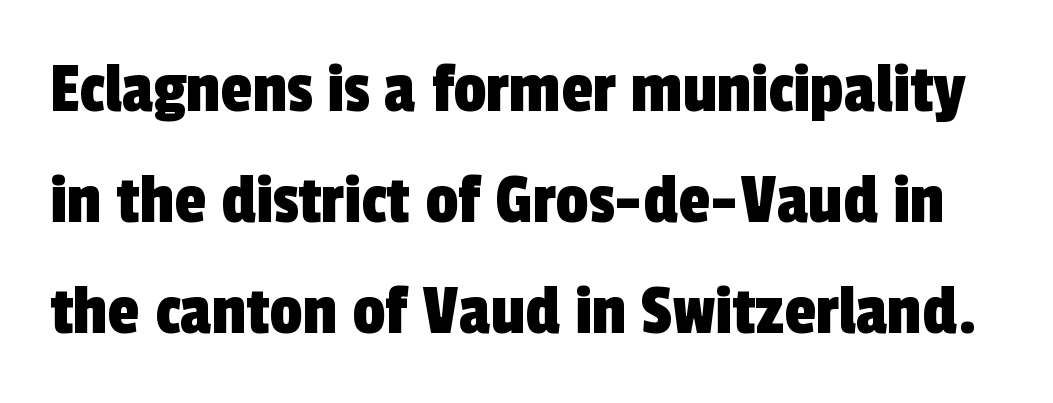
Rule under the text: the space is simply empty. Inter-character spacing is left at the font's built-in metrics. A typesetter would call this proportional, since set widths differ per character. Compared with typical paragraphs, the rows here are spaced about the same. Nope, no serifs anywhere on these letters.
